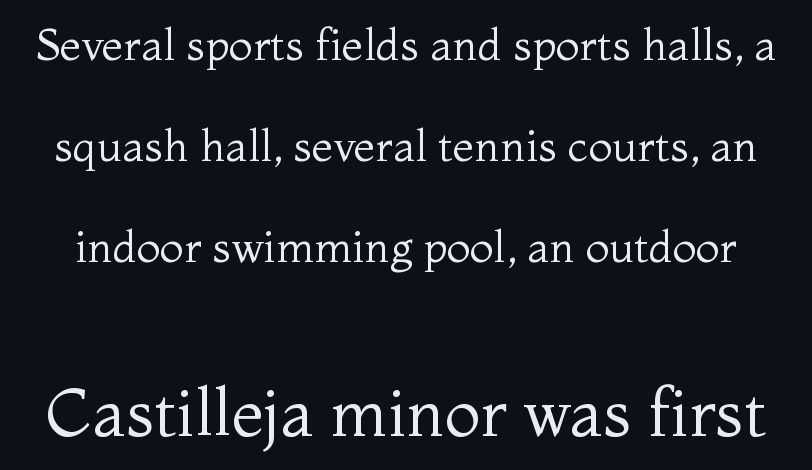
{"serif": "yes", "italic": "no", "bold": "no", "weight": "regular", "width": "normal", "stroke_contrast": "medium", "x_height": "medium", "monospaced": "no", "underline": "no", "line_spacing": "loose", "line_spacing_ratio": 2.29, "letter_spacing": "normal", "letter_spacing_em": 0.0, "larger_block": "second", "size_ratio": 1.5, "glyph_px": 66}
